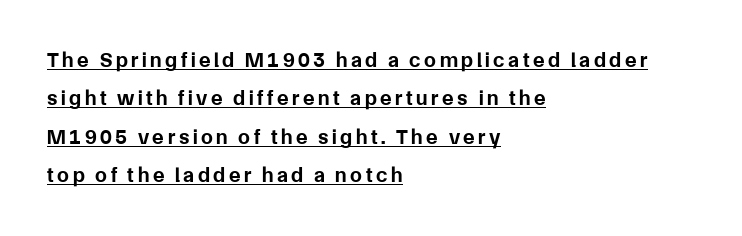
The image shows 21 px bold type, upright; set left-aligned, line spacing 1.83x, underlined.
